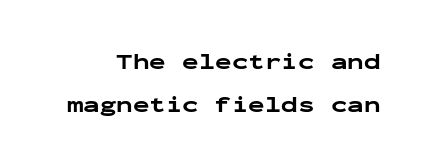
Clear beneath every line of the passage. It's the straight-up-and-down kind of type. Reading down the column, the eye jumps a long way to each next line. The letterforms sit shoulder to shoulder at normal distance. The rendering uses a bold face; every stroke is thick and dark.
